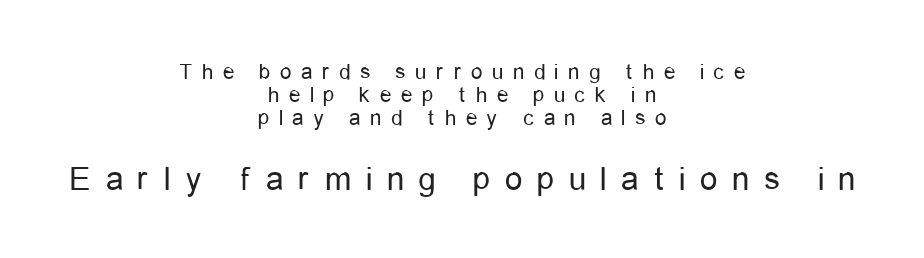
Q: Is the text bold? A: No.
Q: Is the text italic (slanted)? A: No, it is upright.
Q: Is the typeface a serif or a sans-serif typeface? A: Sans-serif.
Q: Is the text underlined? A: No.
Q: How is the paragraph aligned? A: Centered.
Q: Is the spacing between letters normal or unusually wide? A: Unusually wide.
Q: Is the spacing between lines tight, normal or loose? A: Tight.
Q: Which block of text is set in a larger size, the first (top) or the second (bottom)? A: The second (bottom) one.
Q: Width (condensed, normal, or wide)? A: Condensed.
Q: Stroke contrast? A: Low.
Q: x-height? A: Medium.
Q: Monospaced? A: No.
